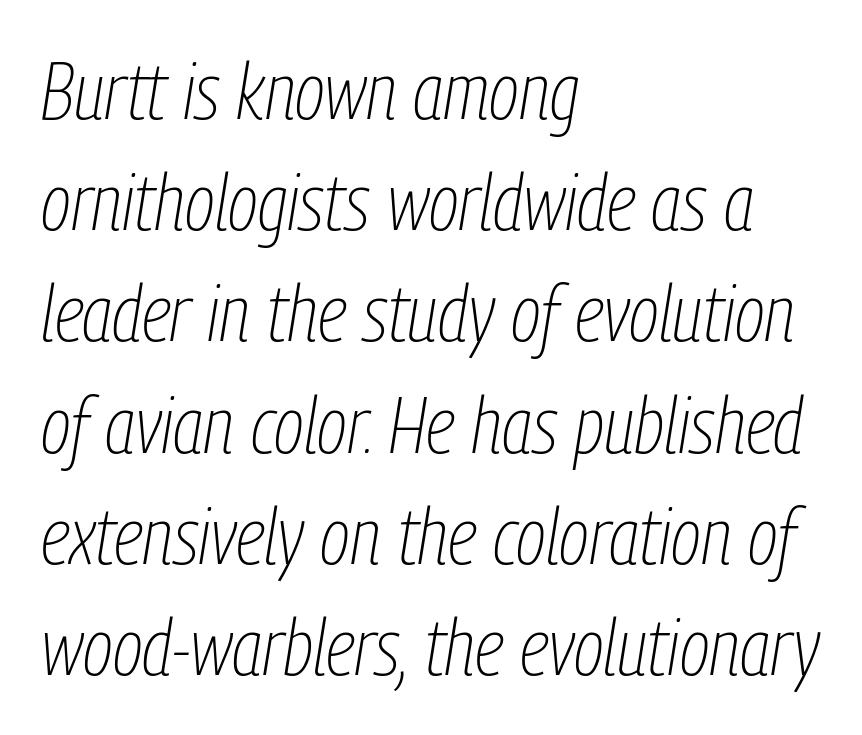
{"italic": "yes", "lean": "right", "slant_degrees": 9, "bold": "no", "weight": "thin", "width": "condensed", "stroke_contrast": "low", "x_height": "medium", "monospaced": "no", "underline": "no", "align": "left", "line_spacing": "normal", "line_spacing_ratio": 1.39, "letter_spacing": "normal", "letter_spacing_em": 0.0, "glyph_px": 80}
